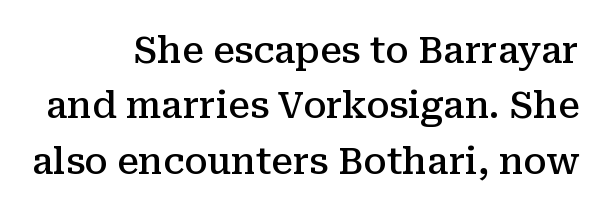
Q: Is the text bold? A: Semi-bold.
Q: Is the text italic (slanted)? A: No, it is upright.
Q: Is the typeface a serif or a sans-serif typeface? A: Serif.
Q: Is the text underlined? A: No.
Q: How is the paragraph aligned? A: Right-aligned.
Q: Is the spacing between letters normal or unusually wide? A: Normal.
Q: Is the spacing between lines tight, normal or loose? A: Normal.
Q: Width (condensed, normal, or wide)? A: Normal.
Q: Stroke contrast? A: Medium.
Q: x-height? A: Medium.
Q: Monospaced? A: No.
